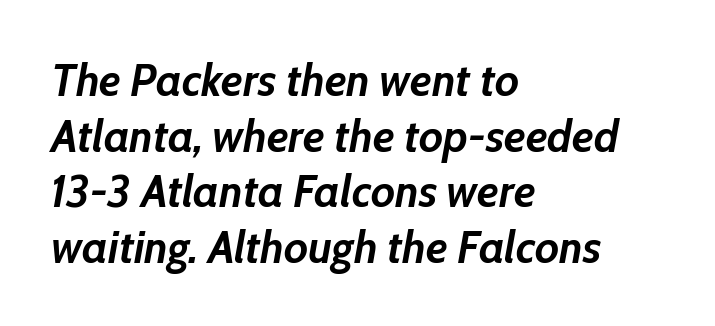
The text block is weighted toward the left margin, trailing off unevenly rightward. Beneath every word, the page is bare. No extra tracking has been applied to these lines. Is this a fixed-width face? No — the glyphs have proportional, varying widths. Emphasis by weight is at full strength: bold.
